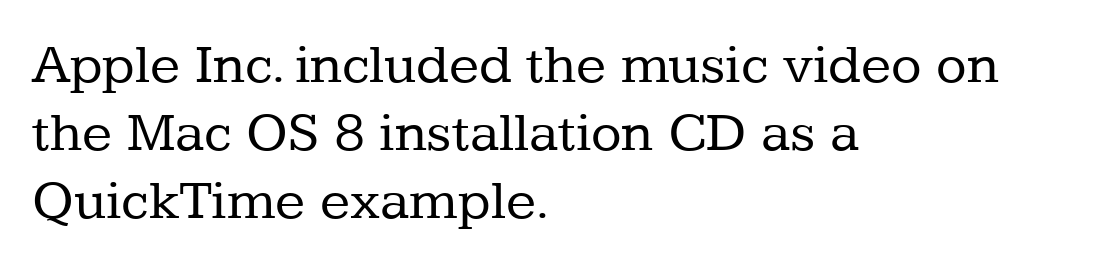
{"serif": "yes", "italic": "no", "bold": "no", "weight": "regular", "width": "normal", "stroke_contrast": "low", "x_height": "medium", "monospaced": "no", "underline": "no", "align": "left", "line_spacing_ratio": 1.21, "letter_spacing": "normal", "letter_spacing_em": 0.0, "glyph_px": 56}
